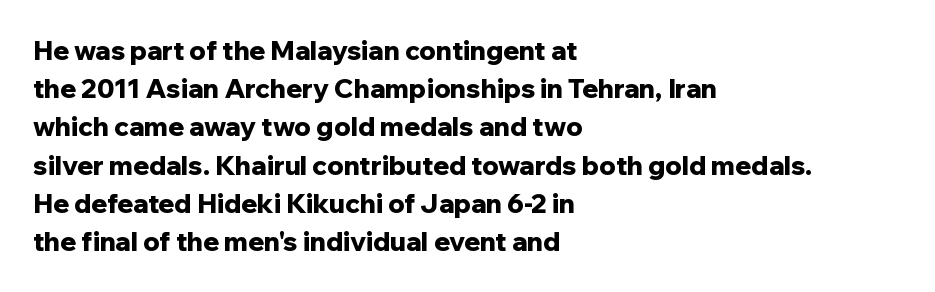
The image shows 26 px bold type, upright; set left-aligned, normal line spacing (1.47x), normal letter spacing, not underlined.
